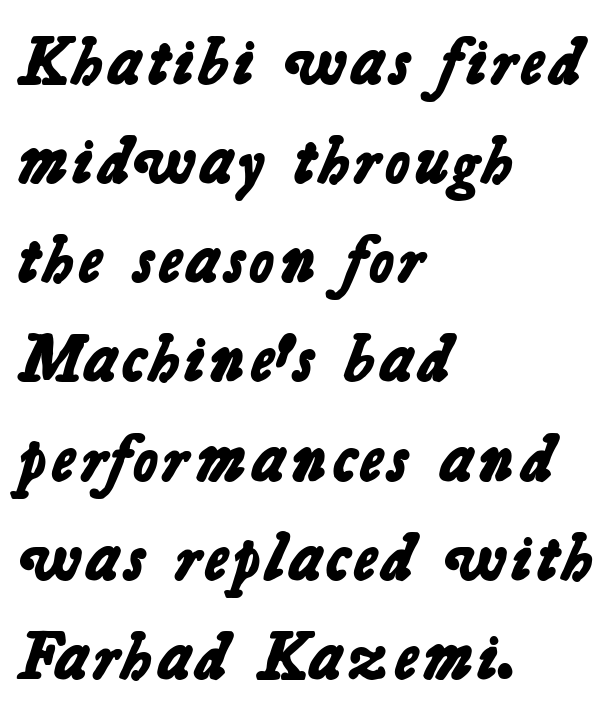
{"serif": "no", "bold": "yes", "weight": "bold", "width": "normal", "stroke_contrast": "low", "x_height": "medium", "monospaced": "no", "underline": "no", "align": "left", "line_spacing": "normal", "line_spacing_ratio": 1.48, "letter_spacing": "normal", "letter_spacing_em": 0.0, "glyph_px": 67}
